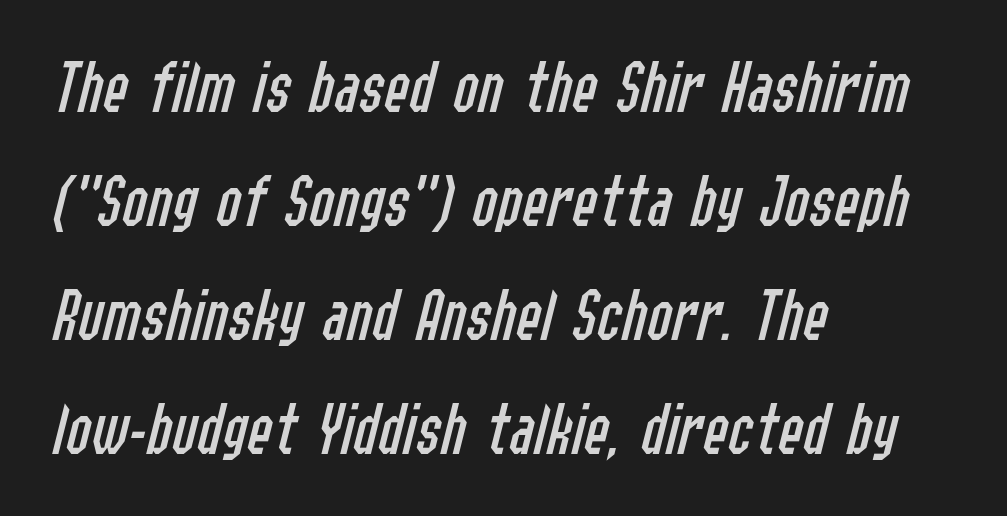
Q: Is the text bold? A: No.
Q: Is the text italic (slanted)? A: Yes, it leans right by about 14 degrees.
Q: Is the text underlined? A: No.
Q: How is the paragraph aligned? A: Left-aligned.
Q: Is the spacing between letters normal or unusually wide? A: Normal.
Q: Is the spacing between lines tight, normal or loose? A: Normal.
Q: Width (condensed, normal, or wide)? A: Condensed.
Q: Stroke contrast? A: Low.
Q: x-height? A: Medium.
Q: Monospaced? A: No.
